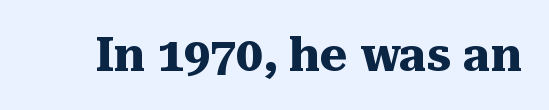
The image shows 47 px heavy serif type, upright; set normal letter spacing, not underlined; medium stroke contrast and a medium x-height.
